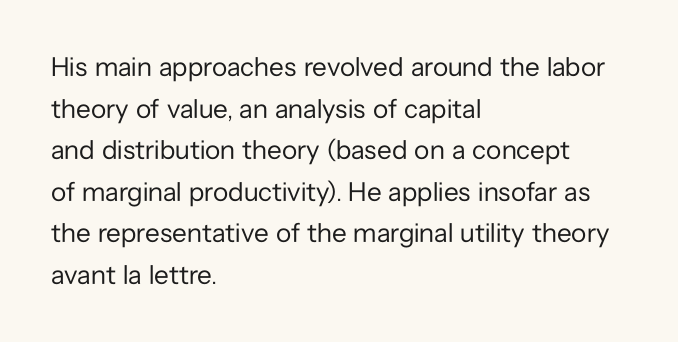
This sample uses an upright cut, with every glyph sitting square on the baseline. Lines of text with bare space underneath. The setting favours the left margin, as ordinary paragraphs usually do. Leading: standard. The typesetting does not lean heavy: it is not bold. You could call the tracking neutral — neither tight nor loose.
